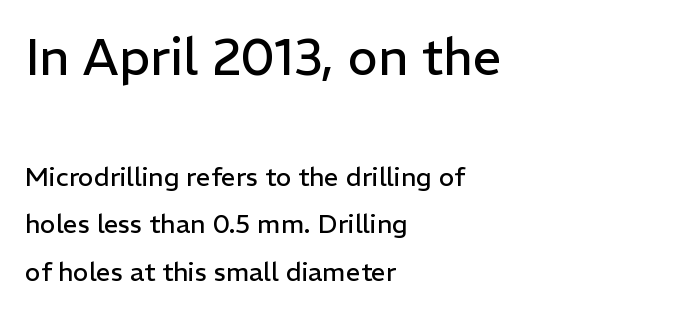
Caption: multi-line text, flush left, ragged right. The earlier block is typeset at a bigger size than the later block. The face used here is proportionally spaced, like ordinary book or web type. Descenders hang freely into open space.
